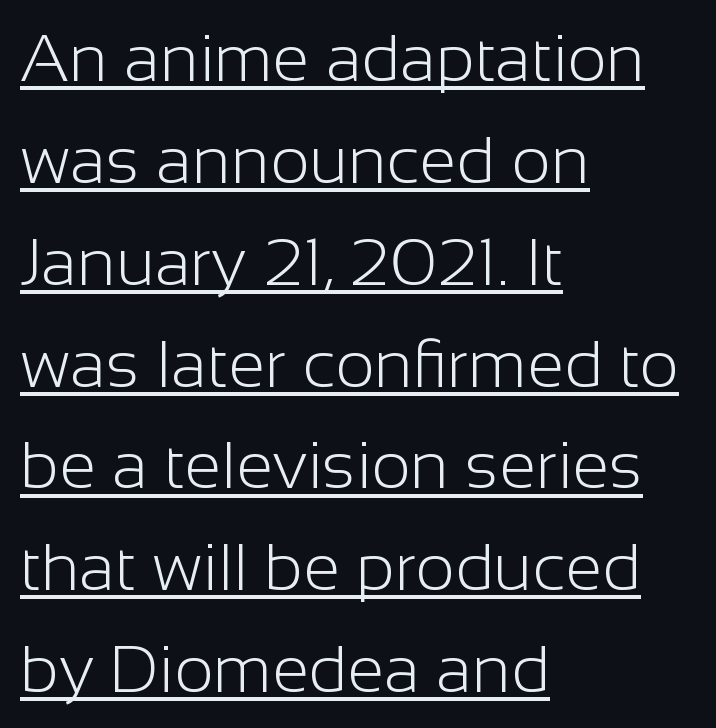
Q: Is the text bold? A: No.
Q: Is the text italic (slanted)? A: No, it is upright.
Q: Is the typeface a serif or a sans-serif typeface? A: Sans-serif.
Q: Is the text underlined? A: Yes.
Q: How is the paragraph aligned? A: Left-aligned.
Q: Is the spacing between letters normal or unusually wide? A: Normal.
Q: Is the spacing between lines tight, normal or loose? A: Normal.
Q: Width (condensed, normal, or wide)? A: Normal.
Q: Stroke contrast? A: Low.
Q: x-height? A: Medium.
Q: Monospaced? A: No.
